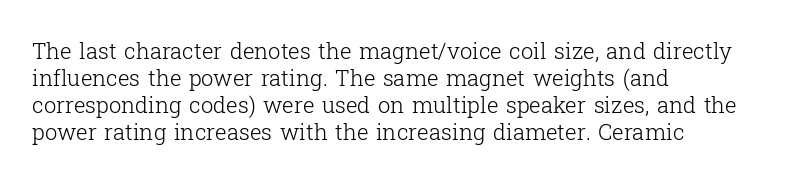
The image shows 22 px text type, upright; set left-aligned, line spacing 1.23x, normal letter spacing, not underlined.
